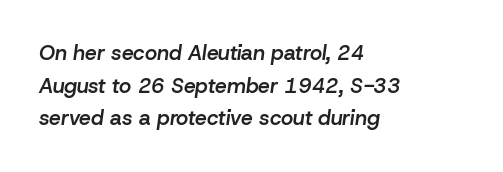
Q: Is the text bold? A: Semi-bold.
Q: Is the text italic (slanted)? A: Yes, it leans right by about 8 degrees.
Q: Is the text underlined? A: No.
Q: How is the paragraph aligned? A: Left-aligned.
Q: Is the spacing between letters normal or unusually wide? A: Normal.
Q: Is the spacing between lines tight, normal or loose? A: Normal.
